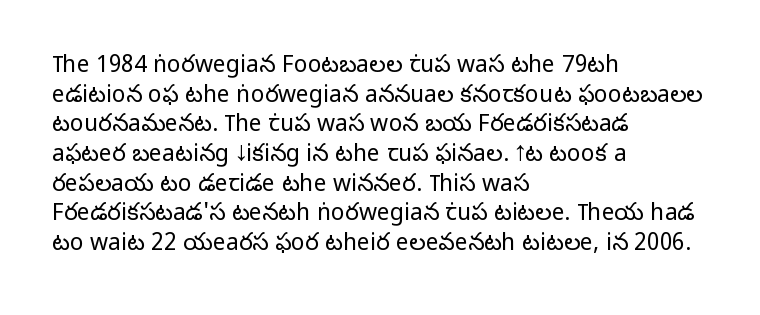
The lines sit at an ordinary, default distance from one another. The rag falls on the right side of this text block. The characters are drawn with everyday or finer stroke widths. Descender tails drop into unmarked territory.
